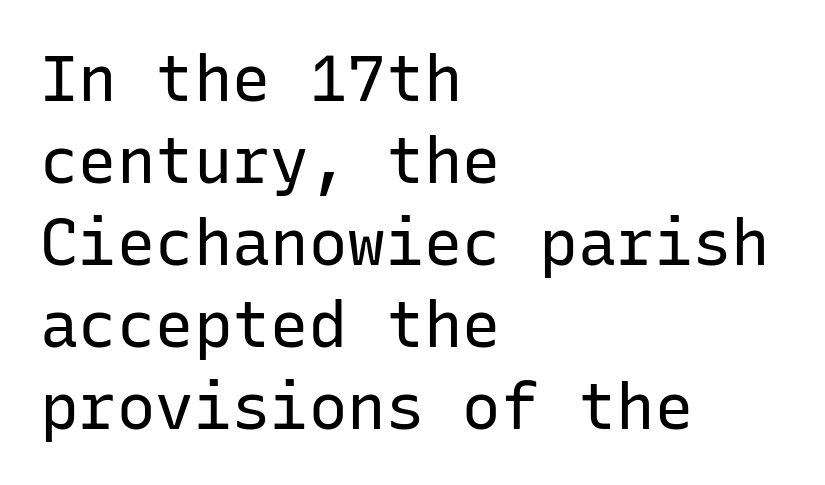
{"serif": "no", "italic": "no", "bold": "no", "weight": "regular", "width": "normal", "stroke_contrast": "low", "x_height": "medium", "monospaced": "yes", "underline": "no", "align": "left", "line_spacing": "normal", "line_spacing_ratio": 1.28, "letter_spacing": "normal", "letter_spacing_em": 0.0, "glyph_px": 64}
